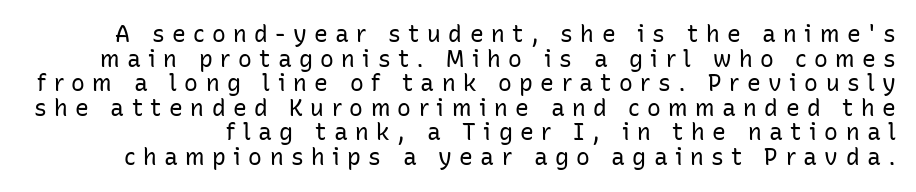
The image shows 23 px text type, upright; set tight line spacing (1.07x), unusually wide letter spacing (+0.32 em), not underlined.
